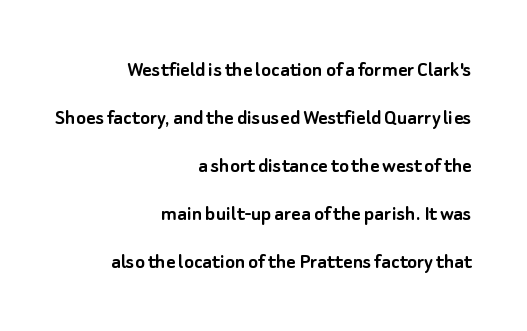
Every character sits straight up, as roman type does. Horizontal alignment here is rightward, an uncommon choice for prose. Look at the tracking — it's just the regular setting, nothing added. Vertical spacing — loose. A clean baseline with only descenders dipping below it.
